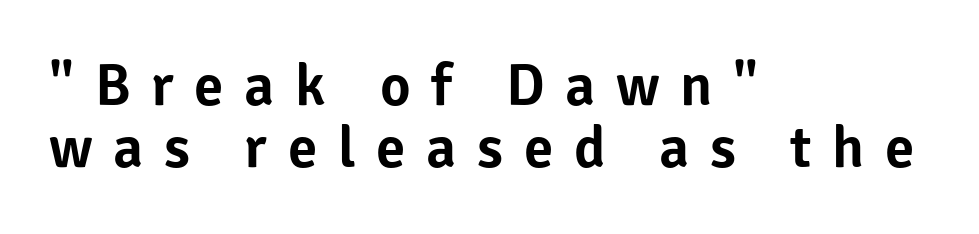
Q: Is the text italic (slanted)? A: No, it is upright.
Q: Is the typeface a serif or a sans-serif typeface? A: Sans-serif.
Q: Is the text underlined? A: No.
Q: How is the paragraph aligned? A: Left-aligned.
Q: Is the spacing between letters normal or unusually wide? A: Unusually wide.
Q: Is the spacing between lines tight, normal or loose? A: Tight.
Q: Width (condensed, normal, or wide)? A: Normal.
Q: Stroke contrast? A: Low.
Q: x-height? A: Medium.
Q: Monospaced? A: No.
